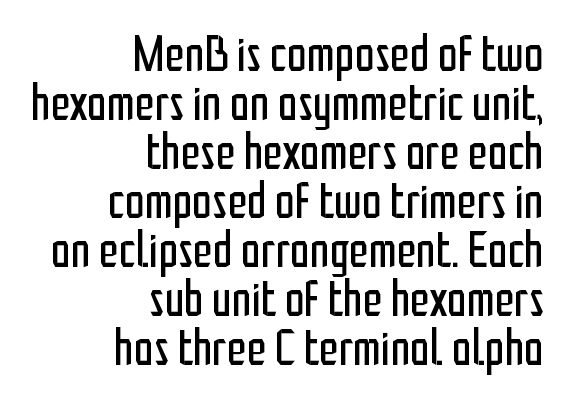
Q: Is the text bold? A: No.
Q: Is the text italic (slanted)? A: No, it is upright.
Q: Is the typeface a serif or a sans-serif typeface? A: Sans-serif.
Q: Is the text underlined? A: No.
Q: How is the paragraph aligned? A: Right-aligned.
Q: Is the spacing between letters normal or unusually wide? A: Normal.
Q: Is the spacing between lines tight, normal or loose? A: Tight.
Q: Width (condensed, normal, or wide)? A: Condensed.
Q: Stroke contrast? A: Low.
Q: x-height? A: Medium.
Q: Monospaced? A: No.
